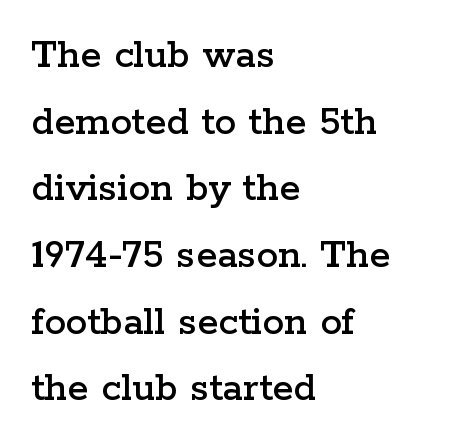
The image shows 43 px wide serif type, upright; set left-aligned, normal line spacing (1.55x), normal letter spacing, not underlined; low stroke contrast and a medium x-height.
